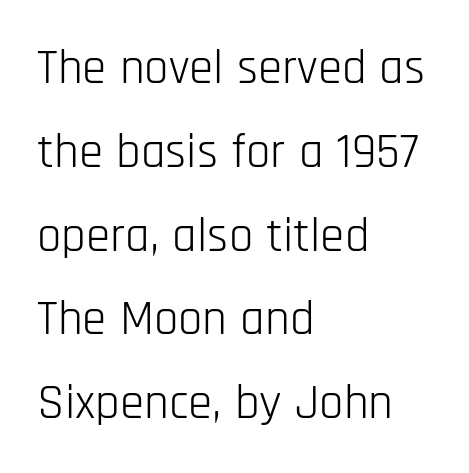
{"serif": "no", "italic": "no", "bold": "no", "weight": "light", "width": "condensed", "stroke_contrast": "low", "x_height": "large", "monospaced": "no", "underline": "no", "align": "left", "line_spacing_ratio": 1.71, "letter_spacing": "normal", "letter_spacing_em": 0.0, "glyph_px": 49}
